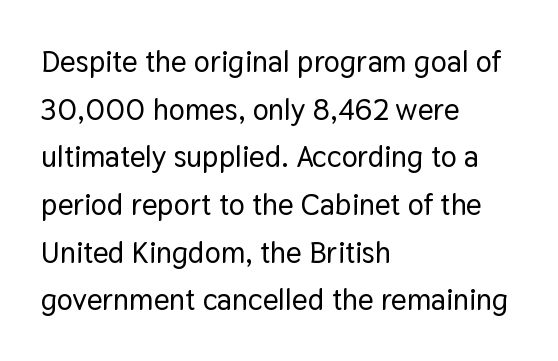
The letterforms sit shoulder to shoulder at normal distance. This is roman type, the default non-slanted kind. Stroke terminals: plain, sans-serif. This block has exactly the height ordinary leading produces. The passage shown is not underscored anywhere. A typesetter would call this proportional, since set widths differ per character.
